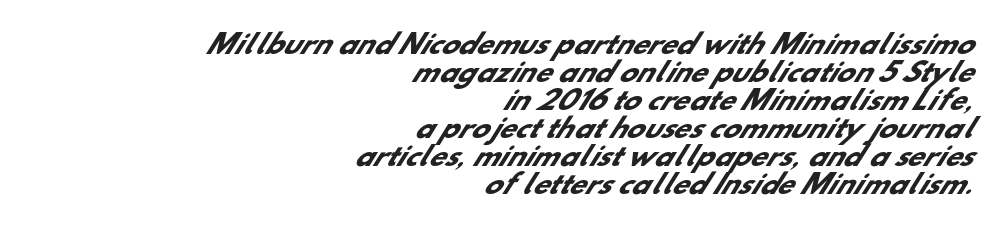
Honestly, there is no underline to notice here at all. The space between consecutive lines is stingy. Compared with an ordinary text face, these strokes are far heavier — a full bold. This rendering uses right alignment, leaving the left contour irregular.
